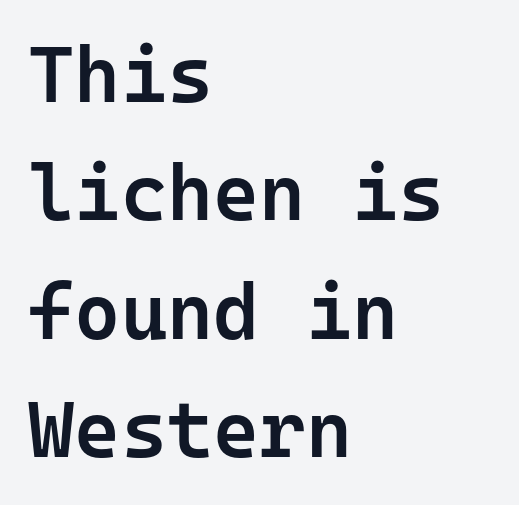
Q: Is the text bold? A: Semi-bold.
Q: Is the text italic (slanted)? A: No, it is upright.
Q: Is the typeface a serif or a sans-serif typeface? A: Sans-serif.
Q: Is the text underlined? A: No.
Q: How is the paragraph aligned? A: Left-aligned.
Q: Is the spacing between letters normal or unusually wide? A: Normal.
Q: Is the spacing between lines tight, normal or loose? A: Normal.
Q: Width (condensed, normal, or wide)? A: Normal.
Q: Stroke contrast? A: Low.
Q: x-height? A: Medium.
Q: Monospaced? A: Yes.
